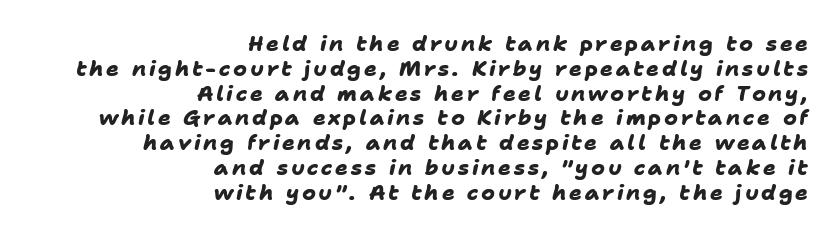
{"bold": "yes", "underline": "no", "align": "right", "line_spacing_ratio": 1.18, "glyph_px": 21}
